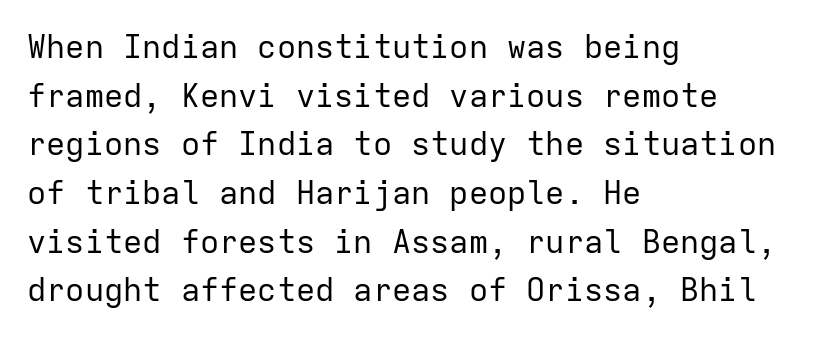
The image shows 32 px regular-weight sans-serif type, upright, monospaced; set left-aligned, normal line spacing (1.52x), normal letter spacing, not underlined; low stroke contrast and a medium x-height.
